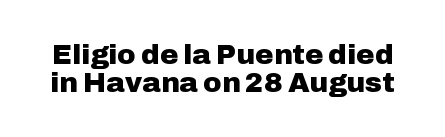
The image shows 28 px heavy sans-serif type, upright; set tight line spacing (1.0x), normal letter spacing, not underlined; low stroke contrast and a medium x-height.
